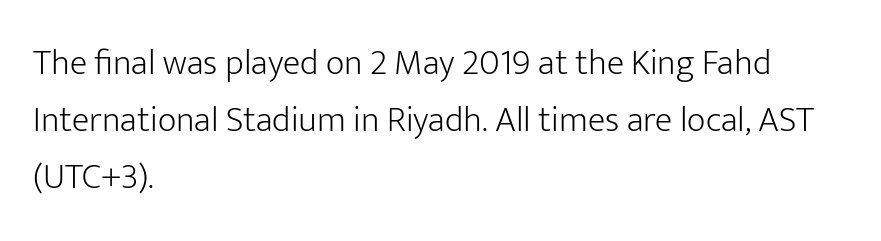
The image shows 36 px light sans-serif type, upright; set left-aligned, normal line spacing (1.58x), normal letter spacing, not underlined; low stroke contrast and a medium x-height.
